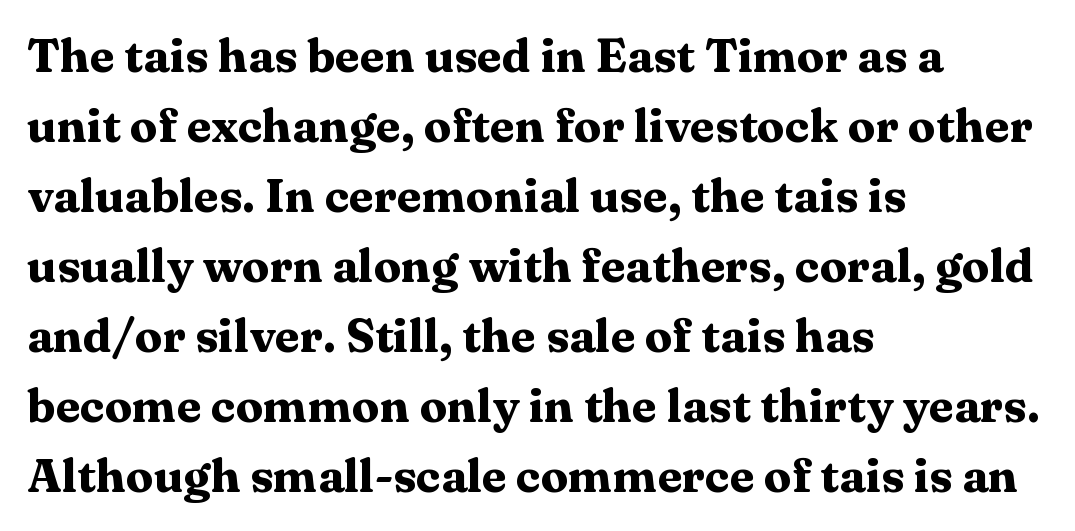
The letters advance in unequal steps, a hallmark of proportional type. Vertical strokes here are truly vertical. The line-height multiplier appears to be the usual default. The typesetter chose a ragged-right arrangement here.
